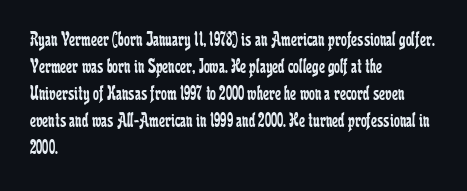
Q: Is the text bold? A: No.
Q: Is the text italic (slanted)? A: No, it is upright.
Q: Is the text underlined? A: No.
Q: How is the paragraph aligned? A: Left-aligned.
Q: Is the spacing between letters normal or unusually wide? A: Normal.
Q: Is the spacing between lines tight, normal or loose? A: Normal.
